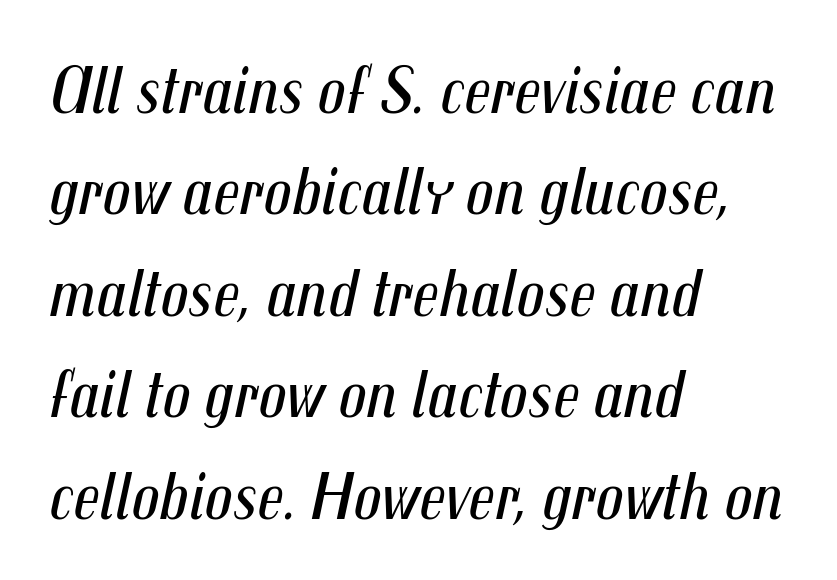
Q: Is the text bold? A: No.
Q: Is the text italic (slanted)? A: Yes, it leans right by about 12 degrees.
Q: Is the text underlined? A: No.
Q: How is the paragraph aligned? A: Left-aligned.
Q: Is the spacing between letters normal or unusually wide? A: Normal.
Q: Is the spacing between lines tight, normal or loose? A: Normal.
Q: Width (condensed, normal, or wide)? A: Condensed.
Q: Stroke contrast? A: Medium.
Q: x-height? A: Medium.
Q: Monospaced? A: No.
